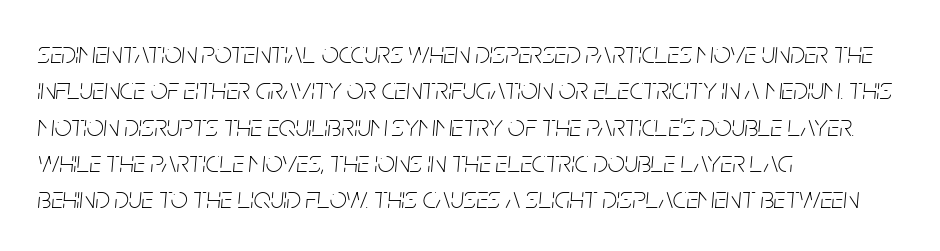
Q: Is the text bold? A: No.
Q: Is the text italic (slanted)? A: Yes, it leans right by about 5 degrees.
Q: Is the text underlined? A: No.
Q: How is the paragraph aligned? A: Left-aligned.
Q: Is the spacing between letters normal or unusually wide? A: Normal.
Q: Width (condensed, normal, or wide)? A: Condensed.
Q: Stroke contrast? A: Low.
Q: x-height? A: Large.
Q: Monospaced? A: No.
